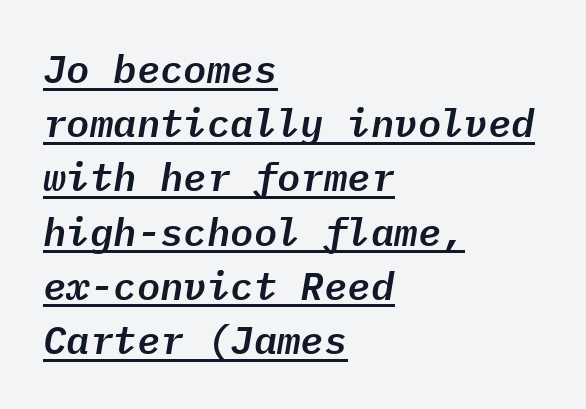
Q: Is the text italic (slanted)? A: Yes, it leans right by about 9 degrees.
Q: Is the text underlined? A: Yes.
Q: How is the paragraph aligned? A: Left-aligned.
Q: Is the spacing between letters normal or unusually wide? A: Normal.
Q: Is the spacing between lines tight, normal or loose? A: Normal.
Q: Width (condensed, normal, or wide)? A: Normal.
Q: Stroke contrast? A: Low.
Q: x-height? A: Medium.
Q: Monospaced? A: Yes.
